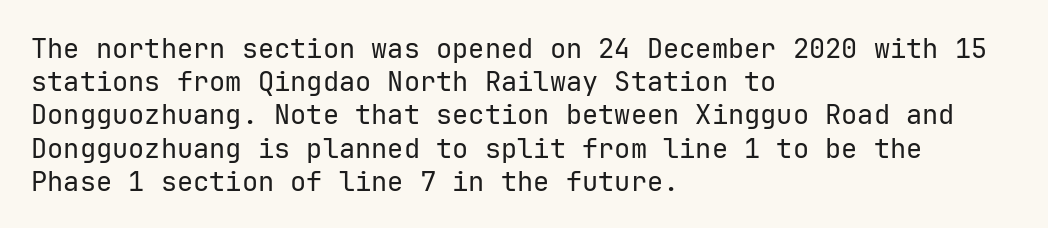
The image shows 27 px text type, upright; set left-aligned, line spacing 1.23x, normal letter spacing, not underlined.
